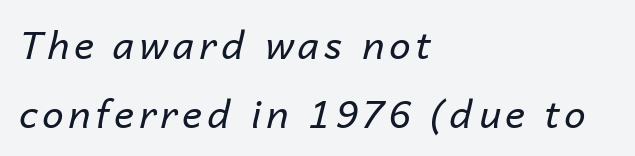
Q: Is the text bold? A: No.
Q: Is the text italic (slanted)? A: Yes, it leans right by about 14 degrees.
Q: Is the text underlined? A: No.
Q: How is the paragraph aligned? A: Left-aligned.
Q: Width (condensed, normal, or wide)? A: Normal.
Q: Stroke contrast? A: Low.
Q: x-height? A: Medium.
Q: Monospaced? A: No.
